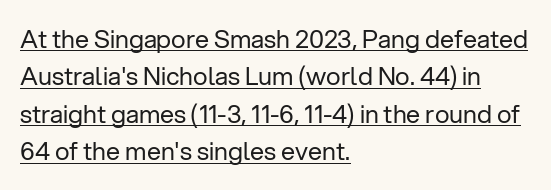
Tracking value appears to be zero — textbook default spacing. Regular leading. Descenders here cross a horizontal rule under the line. Is the block centered? No — it sits flush against the left margin. Vertical strokes here are truly vertical.
